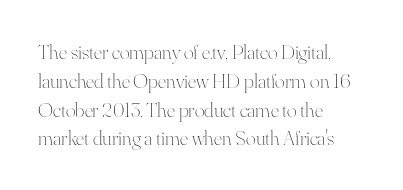
Q: Is the text bold? A: No.
Q: Is the text italic (slanted)? A: No, it is upright.
Q: Is the text underlined? A: No.
Q: How is the paragraph aligned? A: Left-aligned.
Q: Is the spacing between letters normal or unusually wide? A: Normal.
Q: Is the spacing between lines tight, normal or loose? A: Normal.
